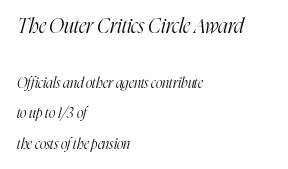
{"italic": "yes", "lean": "right", "slant_degrees": 16, "bold": "no", "underline": "no", "align": "left", "line_spacing": "loose", "line_spacing_ratio": 2.16, "letter_spacing": "normal", "letter_spacing_em": 0.0, "larger_block": "first", "size_ratio": 1.43, "glyph_px": 20}
